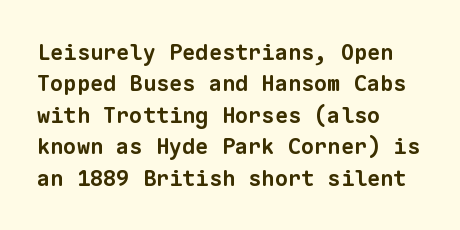
Students, this is bold: see how much ink each stroke carries. A typesetter would call this leading conventional body-copy spacing. A classic flush-left, rag-right setting is used for this passage. Does extra space separate the letters? No, they use regular spacing.
